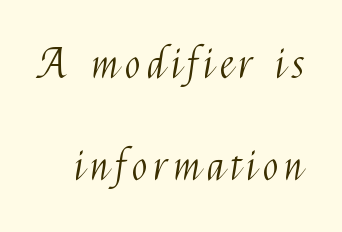
Q: Is the text bold? A: No.
Q: Is the text italic (slanted)? A: Yes.
Q: Is the typeface a serif or a sans-serif typeface? A: Sans-serif.
Q: Is the text underlined? A: No.
Q: Is the spacing between lines tight, normal or loose? A: Loose.
Q: Width (condensed, normal, or wide)? A: Condensed.
Q: Stroke contrast? A: Medium.
Q: x-height? A: Medium.
Q: Monospaced? A: No.
